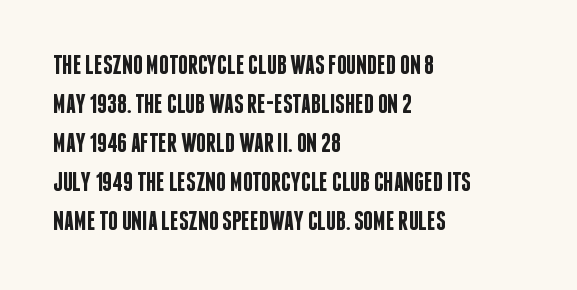
Q: Is the text bold? A: Semi-bold.
Q: Is the text italic (slanted)? A: No, it is upright.
Q: Is the text underlined? A: No.
Q: How is the paragraph aligned? A: Left-aligned.
Q: Is the spacing between letters normal or unusually wide? A: Normal.
Q: Is the spacing between lines tight, normal or loose? A: Normal.
